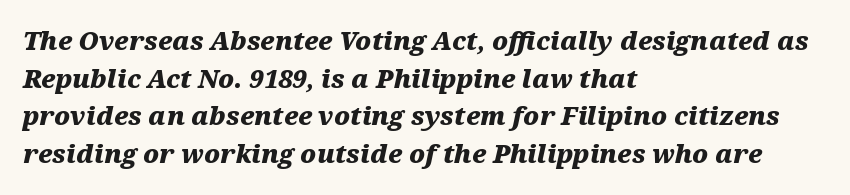
The setting favours the left margin, as ordinary paragraphs usually do. The face used here has the dense, thick strokes of a bold. Default kerning and tracking; the words read as compact shapes. The space between consecutive lines is moderate. Descender tails drop into unmarked territory.
